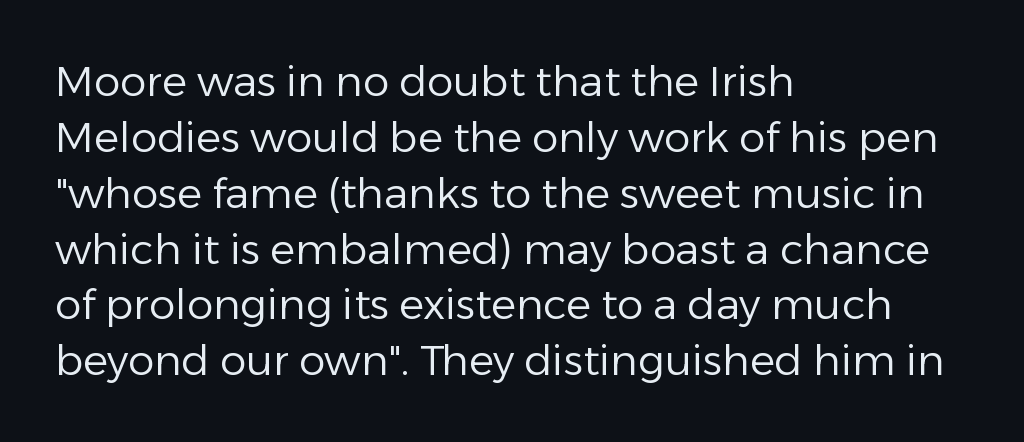
Q: Is the text bold? A: No.
Q: Is the text italic (slanted)? A: No, it is upright.
Q: Is the typeface a serif or a sans-serif typeface? A: Sans-serif.
Q: Is the text underlined? A: No.
Q: How is the paragraph aligned? A: Left-aligned.
Q: Is the spacing between letters normal or unusually wide? A: Normal.
Q: Is the spacing between lines tight, normal or loose? A: Normal.
Q: Width (condensed, normal, or wide)? A: Normal.
Q: Stroke contrast? A: Low.
Q: x-height? A: Medium.
Q: Monospaced? A: No.
